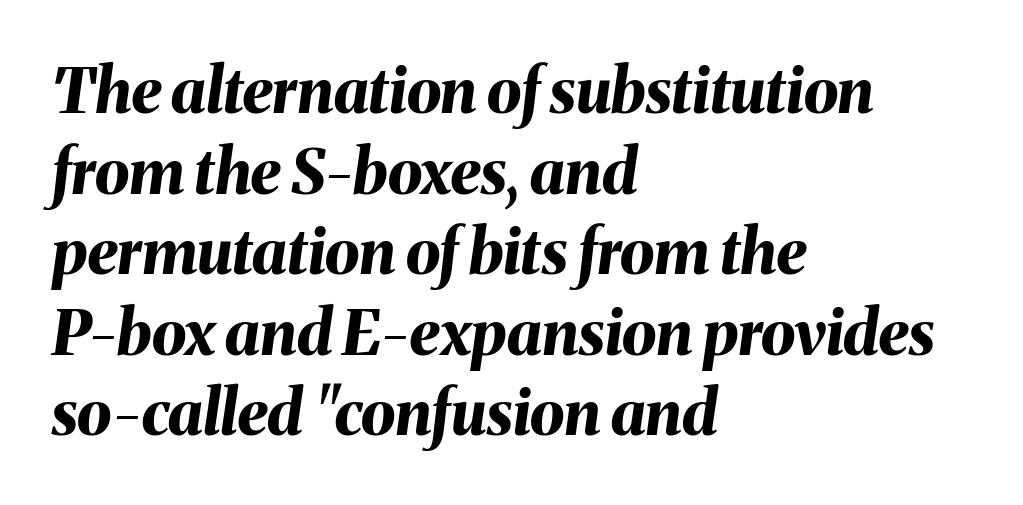
Q: Is the text bold? A: Yes.
Q: Is the text italic (slanted)? A: Yes, it leans right by about 8 degrees.
Q: Is the text underlined? A: No.
Q: How is the paragraph aligned? A: Left-aligned.
Q: Is the spacing between letters normal or unusually wide? A: Normal.
Q: Is the spacing between lines tight, normal or loose? A: Normal.
Q: Width (condensed, normal, or wide)? A: Normal.
Q: Stroke contrast? A: Medium.
Q: x-height? A: Medium.
Q: Monospaced? A: No.
